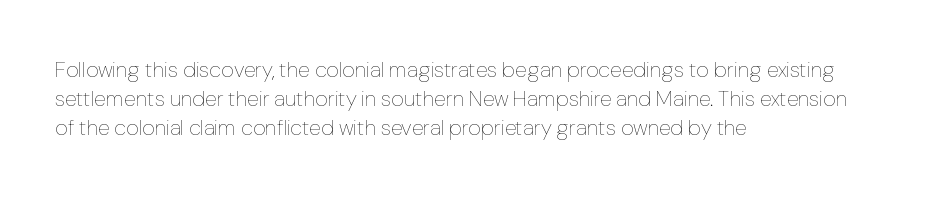
Q: Is the text bold? A: No.
Q: Is the text italic (slanted)? A: No, it is upright.
Q: Is the text underlined? A: No.
Q: How is the paragraph aligned? A: Left-aligned.
Q: Is the spacing between letters normal or unusually wide? A: Normal.
Q: Is the spacing between lines tight, normal or loose? A: Normal.
